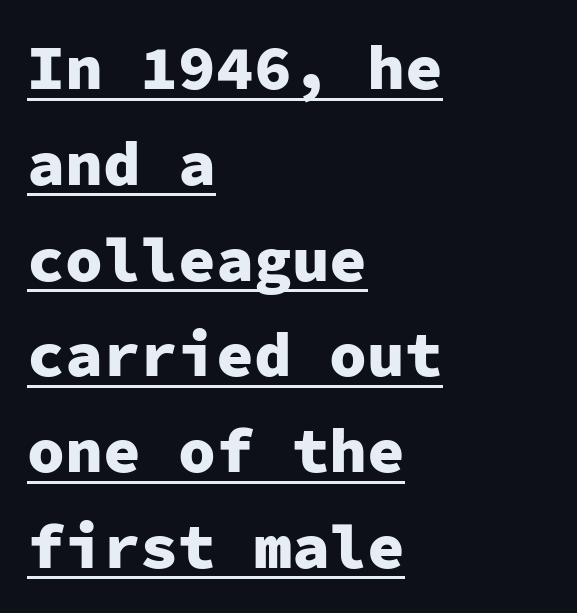
The image shows 63 px heavy sans-serif type, upright, monospaced; set left-aligned, normal line spacing (1.52x), normal letter spacing, underlined; low stroke contrast and a medium x-height.
